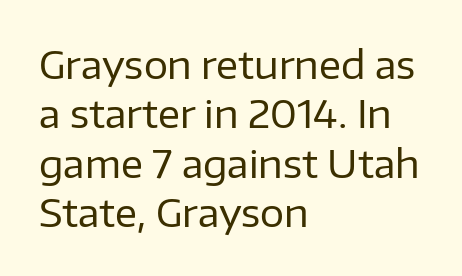
The image shows 38 px regular-weight sans-serif type, upright; set left-aligned, normal line spacing (1.3x), normal letter spacing, not underlined; low stroke contrast and a medium x-height.
